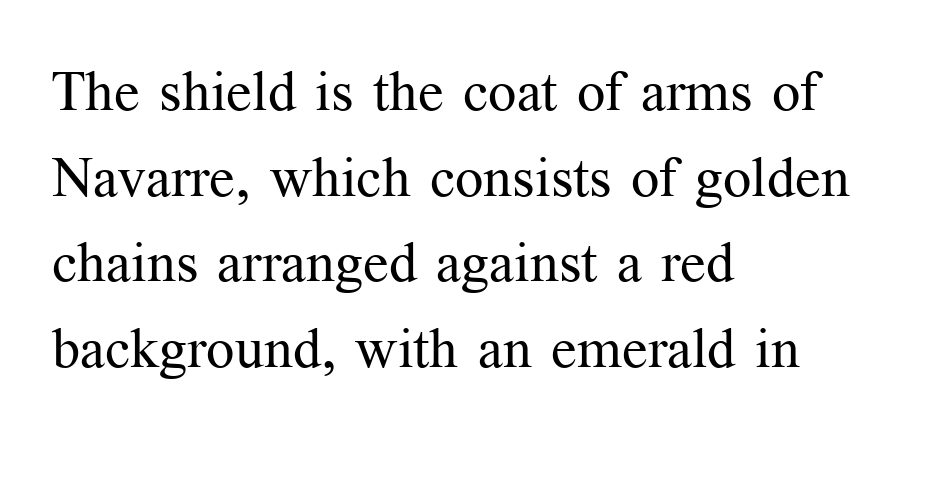
Stem width sits at or under what a default text font uses. Looks like regular typesetting: each glyph gets only the width it needs. Line beginnings align vertically; line endings do not. Notice how the stems are strictly vertical — no italics here.
